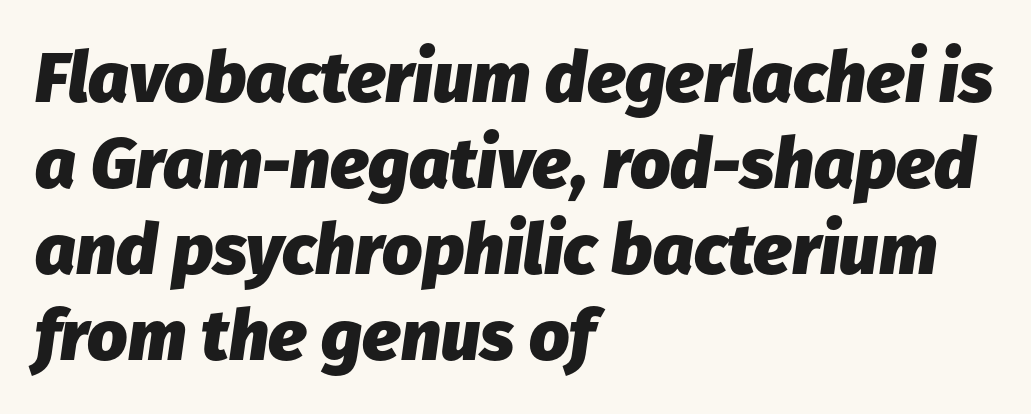
Q: Is the text bold? A: Yes.
Q: Is the text italic (slanted)? A: Yes, it leans right by about 8 degrees.
Q: Is the text underlined? A: No.
Q: How is the paragraph aligned? A: Left-aligned.
Q: Is the spacing between letters normal or unusually wide? A: Normal.
Q: Width (condensed, normal, or wide)? A: Normal.
Q: Stroke contrast? A: Low.
Q: x-height? A: Medium.
Q: Monospaced? A: No.
